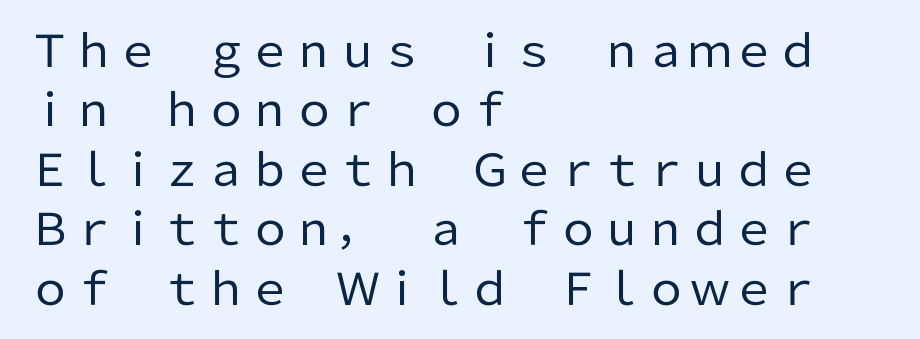
The image shows 44 px regular-weight sans-serif type, upright; set left-aligned, normal line spacing (1.35x), normal letter spacing, not underlined; low stroke contrast and a medium x-height.
